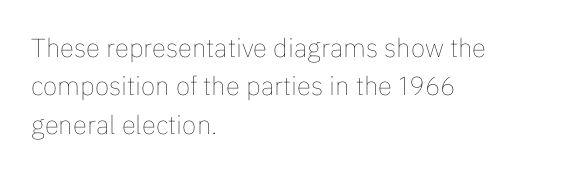
Q: Is the text bold? A: No.
Q: Is the text italic (slanted)? A: No, it is upright.
Q: Is the text underlined? A: No.
Q: How is the paragraph aligned? A: Left-aligned.
Q: Is the spacing between letters normal or unusually wide? A: Normal.
Q: Is the spacing between lines tight, normal or loose? A: Normal.
